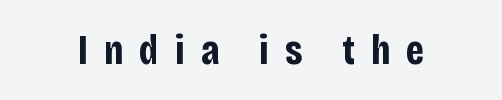
Spacing between characters has been opened up far beyond the box default. The letters stand straight up with perfectly vertical stems. Each glyph is drawn with heavy, bold strokes. This sample has the flowing, uneven cadence of proportional lettering. The strip under each line holds only bare page. This rendering employs a face without finishing strokes, i.e., a sans-serif.
